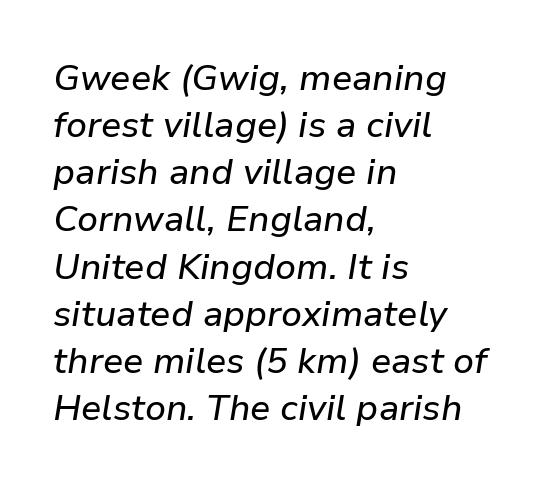
The rendering uses natural spacing where letterforms have individual widths. The rendering keeps characters at their native spacing. A typesetter would mark this as italic. The compositor pushed each line to the left boundary. Glance below the letters and you will spot only blank space. Quick note: interline space is typical.
